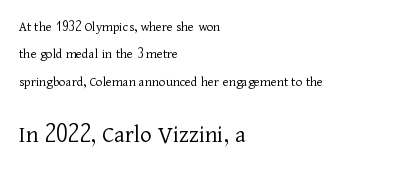
Q: Is the text bold? A: No.
Q: Is the text italic (slanted)? A: No, it is upright.
Q: Is the text underlined? A: No.
Q: How is the paragraph aligned? A: Left-aligned.
Q: Is the spacing between letters normal or unusually wide? A: Normal.
Q: Is the spacing between lines tight, normal or loose? A: Loose.
Q: Which block of text is set in a larger size, the first (top) or the second (bottom)? A: The second (bottom) one.
